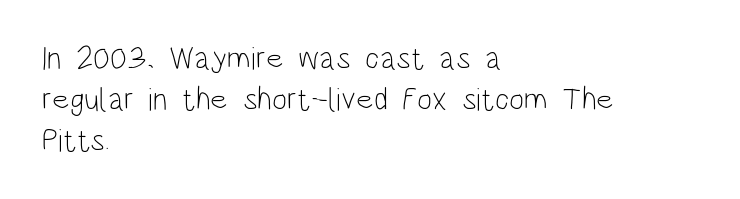
Q: Is the text bold? A: No.
Q: Is the text italic (slanted)? A: No, it is upright.
Q: Is the typeface a serif or a sans-serif typeface? A: Sans-serif.
Q: Is the text underlined? A: No.
Q: How is the paragraph aligned? A: Left-aligned.
Q: Is the spacing between letters normal or unusually wide? A: Normal.
Q: Is the spacing between lines tight, normal or loose? A: Normal.
Q: Width (condensed, normal, or wide)? A: Condensed.
Q: Stroke contrast? A: Low.
Q: x-height? A: Large.
Q: Monospaced? A: No.
